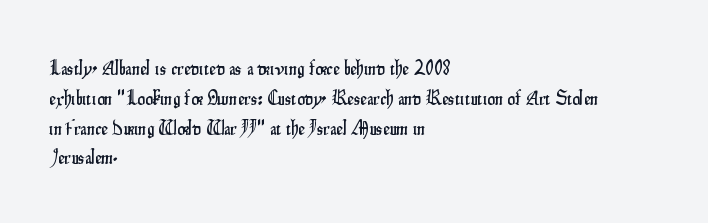
The image shows 21 px text type, upright; set left-aligned, normal line spacing (1.42x), normal letter spacing, not underlined.
